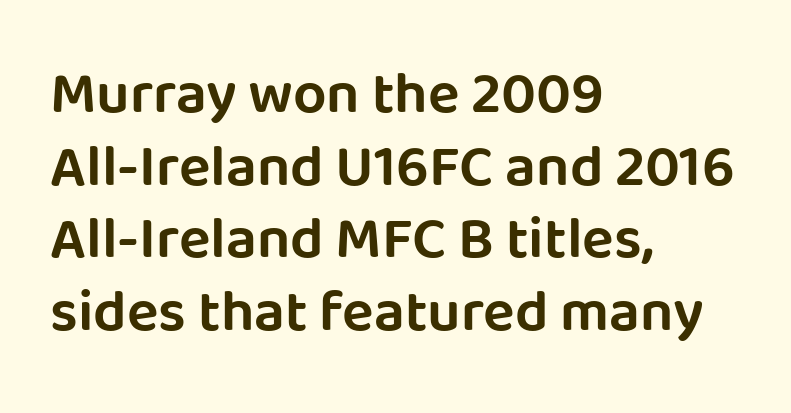
Q: Is the text italic (slanted)? A: No, it is upright.
Q: Is the typeface a serif or a sans-serif typeface? A: Sans-serif.
Q: Is the text underlined? A: No.
Q: How is the paragraph aligned? A: Left-aligned.
Q: Is the spacing between letters normal or unusually wide? A: Normal.
Q: Width (condensed, normal, or wide)? A: Normal.
Q: Stroke contrast? A: Low.
Q: x-height? A: Large.
Q: Monospaced? A: No.
